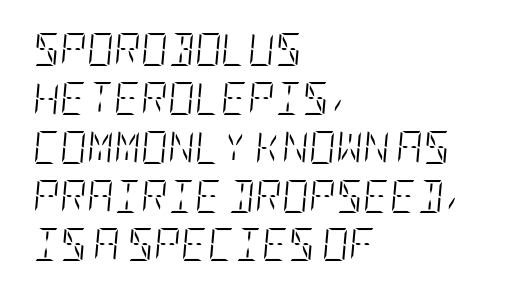
Q: Is the text bold? A: No.
Q: Is the text italic (slanted)? A: Yes, it leans right by about 5 degrees.
Q: Is the text underlined? A: No.
Q: How is the paragraph aligned? A: Left-aligned.
Q: Is the spacing between letters normal or unusually wide? A: Normal.
Q: Is the spacing between lines tight, normal or loose? A: Normal.
Q: Width (condensed, normal, or wide)? A: Condensed.
Q: Stroke contrast? A: Low.
Q: x-height? A: Large.
